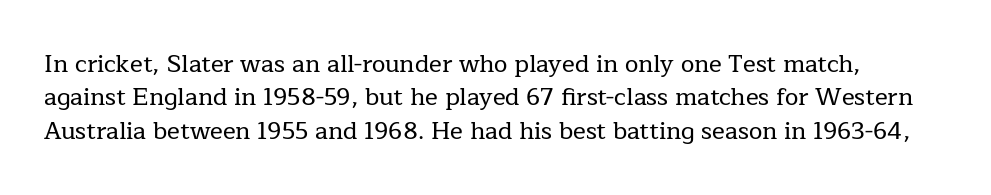
The image shows 24 px text type, upright; set normal line spacing (1.39x), normal letter spacing, not underlined.
